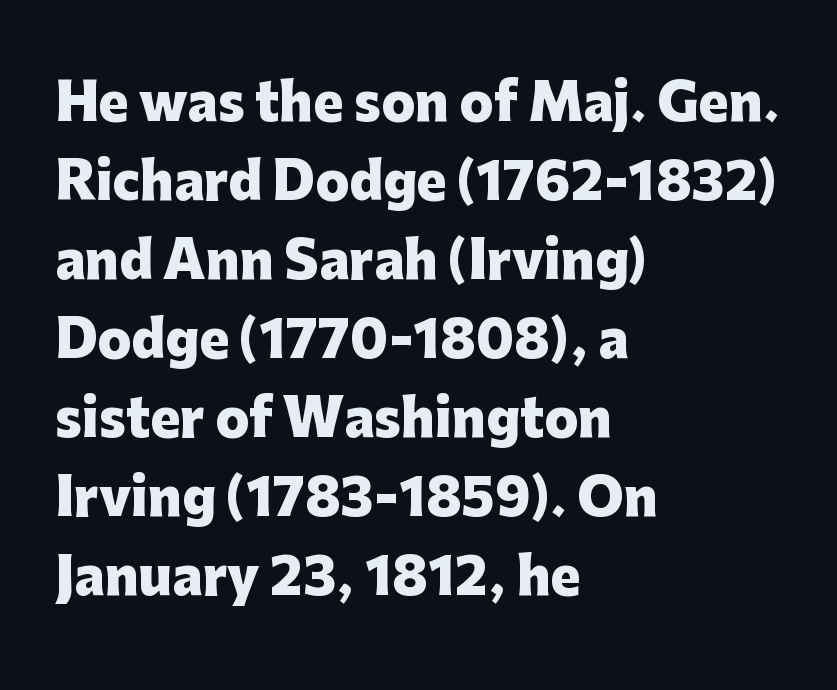
{"serif": "no", "italic": "no", "bold": "yes", "weight": "heavy", "width": "normal", "stroke_contrast": "low", "x_height": "medium", "monospaced": "no", "underline": "no", "align": "left", "line_spacing": "normal", "line_spacing_ratio": 1.58, "letter_spacing": "normal", "letter_spacing_em": 0.0, "glyph_px": 50}
